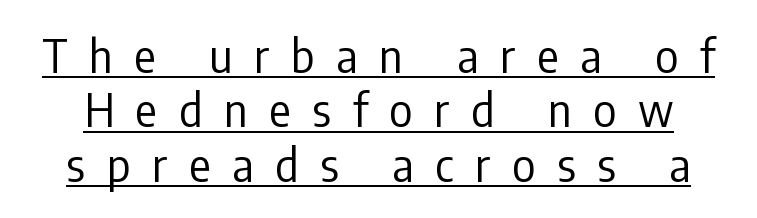
Q: Is the text bold? A: No.
Q: Is the text italic (slanted)? A: No, it is upright.
Q: Is the typeface a serif or a sans-serif typeface? A: Sans-serif.
Q: Is the text underlined? A: Yes.
Q: Is the spacing between letters normal or unusually wide? A: Unusually wide.
Q: Width (condensed, normal, or wide)? A: Condensed.
Q: Stroke contrast? A: Low.
Q: x-height? A: Medium.
Q: Monospaced? A: No.
